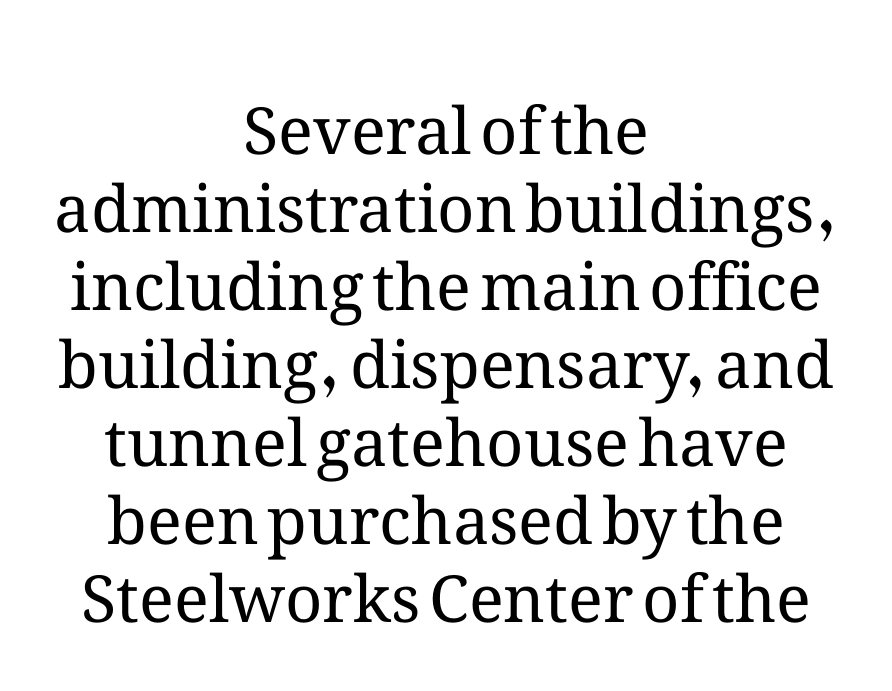
A typesetter would call this proportional, since set widths differ per character. The passage shown is not underscored anywhere. Quick note: not italic, upright. Words appear dense and cohesive because spacing is normal. This is not heavy type; no bold has been used. The compositor balanced each line on the midline.
